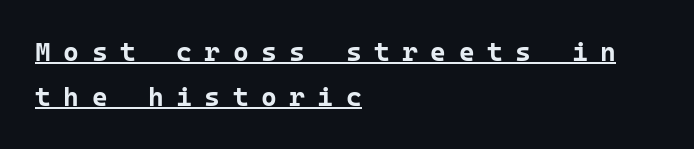
The image shows 27 px bold type, upright; set left-aligned, normal line spacing (1.68x), unusually wide letter spacing (+0.46 em), underlined.
